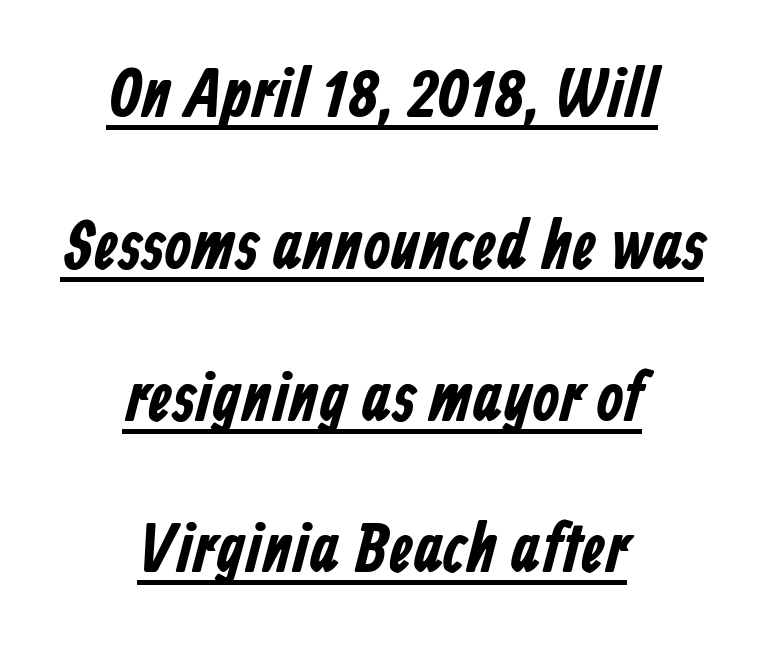
The image shows 69 px condensed sans-serif type; set centered, loose line spacing (2.2x), normal letter spacing, underlined; low stroke contrast and a medium x-height.
